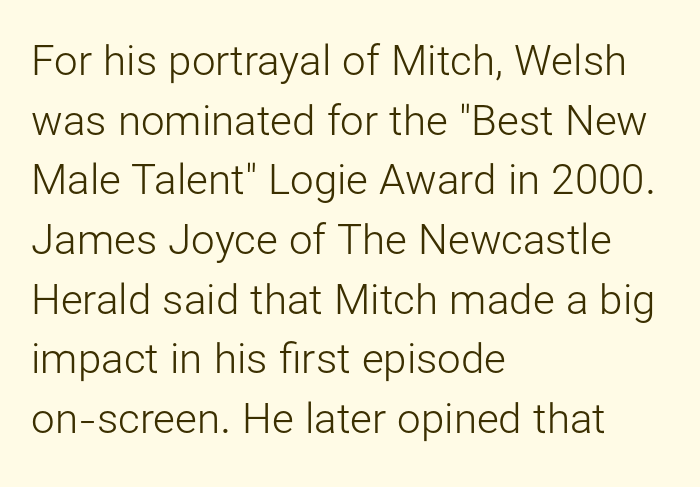
Alignment: flush left. Serifs: no, the terminals of the letterforms are clean. A typesetter would call this proportional, since set widths differ per character. Italic? Not at all — the glyphs are vertical. Weight class: somewhere from thin through regular. The designer left line spacing at the default.
